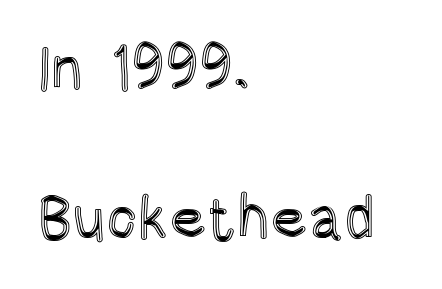
The image shows 61 px condensed type, upright; set left-aligned, loose line spacing (2.46x), normal letter spacing, not underlined; a large x-height.
